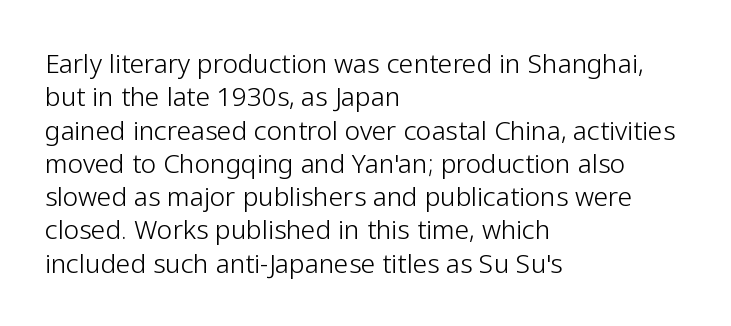
The image shows 26 px text type, upright; set left-aligned, normal line spacing (1.28x), normal letter spacing, not underlined.
